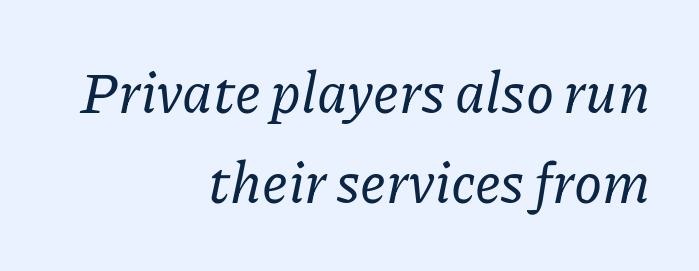
Short note: letters normally spaced. One glance says typical: line gaps are just what's usual. These lines are composed in type with serifs. The passage shown leans; its letterforms are oblique. The face used here is proportionally spaced, like ordinary book or web type.
